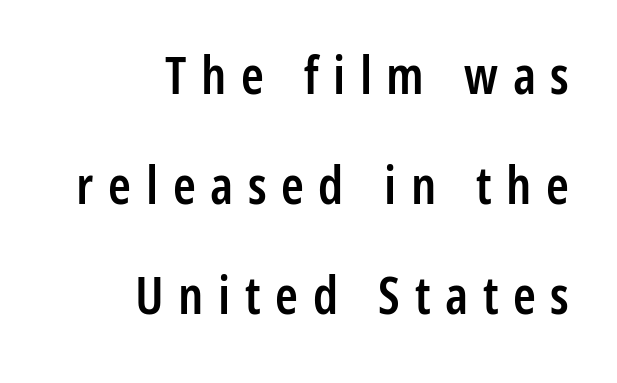
{"serif": "no", "italic": "no", "bold": "semi", "weight": "semibold", "width": "condensed", "stroke_contrast": "low", "x_height": "medium", "monospaced": "no", "underline": "no", "align": "right", "line_spacing": "loose", "line_spacing_ratio": 2.12, "letter_spacing": "wide", "letter_spacing_em": 0.28, "glyph_px": 52}
